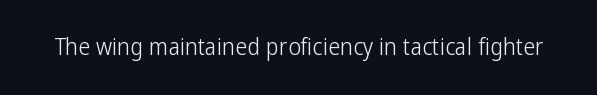
{"italic": "no", "bold": "no", "underline": "no", "letter_spacing": "normal", "letter_spacing_em": 0.0, "glyph_px": 24}
